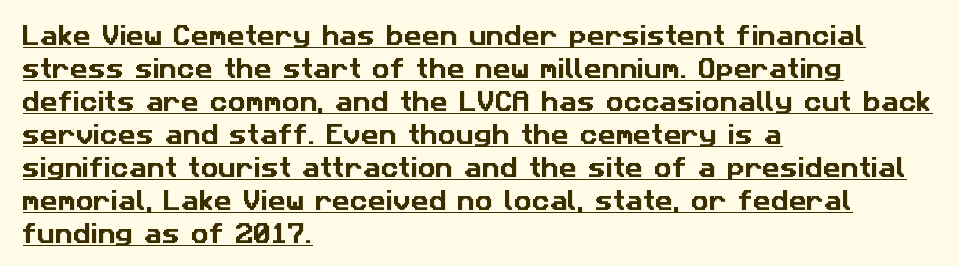
The image shows 22 px text type; set left-aligned, normal line spacing (1.5x), normal letter spacing, underlined.
